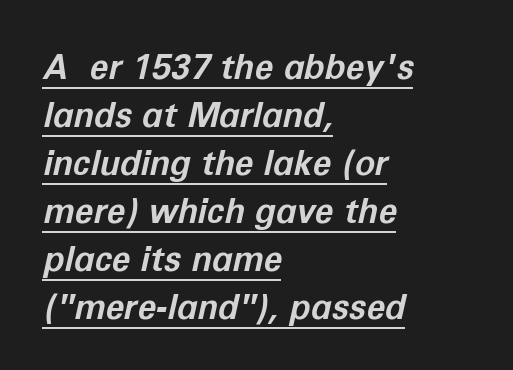
Leading: standard. Would a proofreader flag this as italicized? Yes. Every word sits above its own underline. Here the glyphs are tracked normally, forming tight word shapes.
